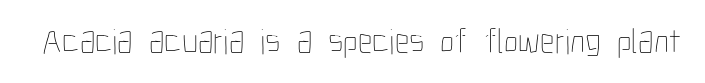
{"italic": "no", "bold": "no", "weight": "thin", "width": "condensed", "stroke_contrast": "low", "x_height": "medium", "monospaced": "no", "underline": "no", "letter_spacing": "normal", "letter_spacing_em": 0.0, "glyph_px": 36}
